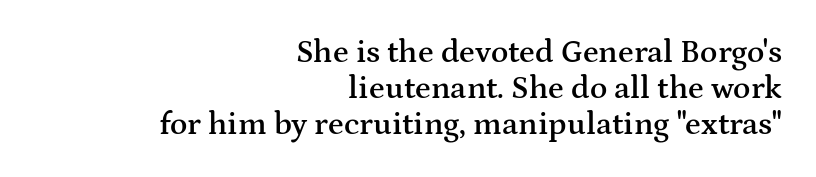
The glyphs are unaccompanied by any horizontal stroke below them. The passage is arranged like a letterhead date or caption credit — flush right. Nope, not italic — everything's standing straight. Stems and bowls a touch heavier than normal — semibold. This sample trades vertical openness for compactness between lines.
